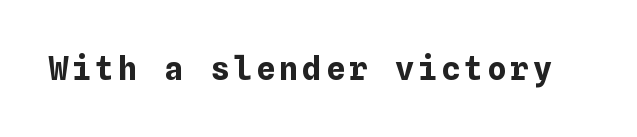
Underline: absent. The letters stand straight up with perfectly vertical stems. Weight: bold.
